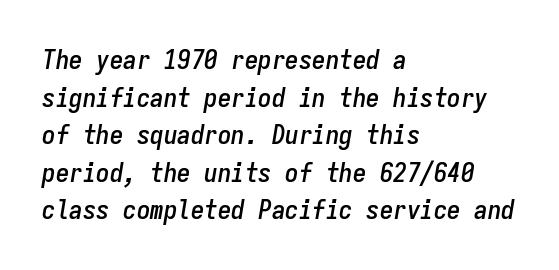
{"italic": "yes", "lean": "right", "slant_degrees": 9, "underline": "no", "align": "left", "line_spacing": "normal", "line_spacing_ratio": 1.39, "letter_spacing": "normal", "letter_spacing_em": 0.0, "glyph_px": 27}
